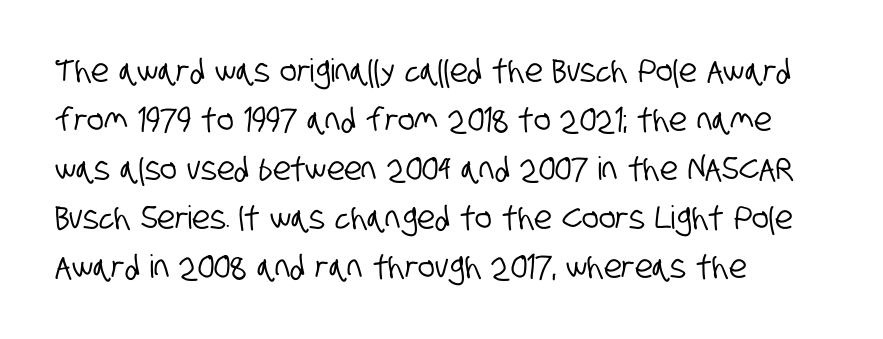
The image shows 32 px condensed sans-serif type; set left-aligned, normal line spacing (1.53x), normal letter spacing, not underlined; low stroke contrast and a large x-height.
